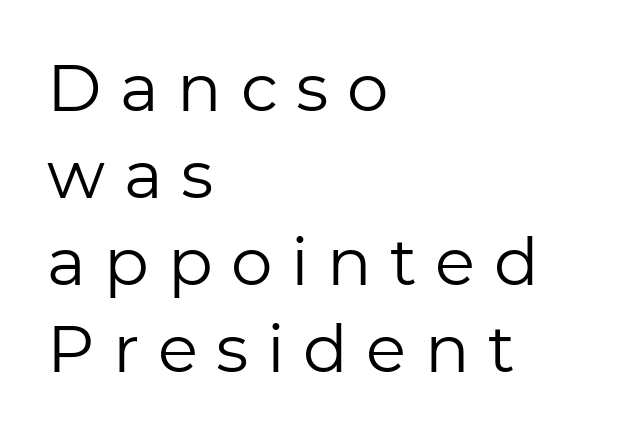
The image shows 66 px regular-weight sans-serif type, upright; set left-aligned, normal line spacing (1.32x), unusually wide letter spacing (+0.28 em), not underlined; low stroke contrast and a medium x-height.
